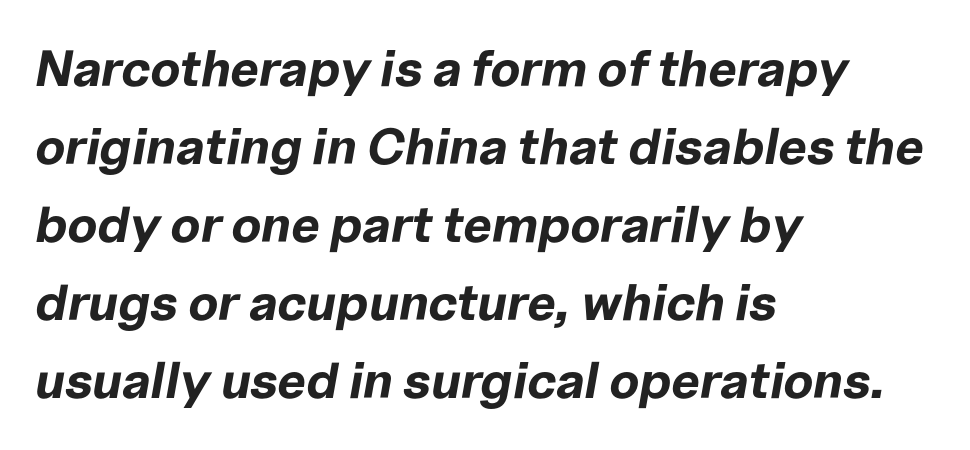
{"italic": "yes", "lean": "right", "slant_degrees": 10, "bold": "yes", "weight": "bold", "width": "normal", "stroke_contrast": "low", "x_height": "medium", "monospaced": "no", "underline": "no", "align": "left", "line_spacing": "normal", "line_spacing_ratio": 1.53, "letter_spacing": "normal", "letter_spacing_em": 0.0, "glyph_px": 51}
